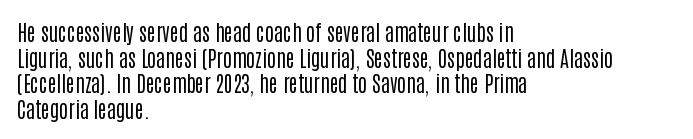
The image shows 21 px text type, upright; set left-aligned, line spacing 1.22x, normal letter spacing, not underlined.
